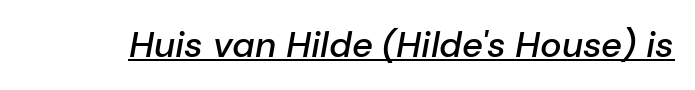
The image shows 36 px semibold type, italic (leaning right); set normal letter spacing, underlined; low stroke contrast and a medium x-height.
